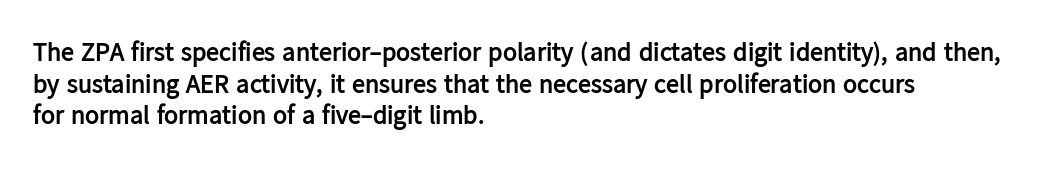
I'd describe the lettering as bold — thick and assertive. Words appear dense and cohesive because spacing is normal. Reading down the block, your eye returns to a fixed left position each line. The lettering holds an erect, upright posture throughout. Descender tails drop into unmarked territory.
